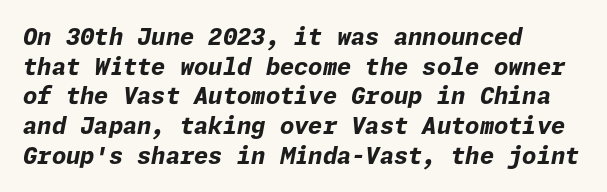
The image shows 23 px bold type, italic (leaning right); set left-aligned, normal line spacing (1.29x), normal letter spacing, not underlined.
